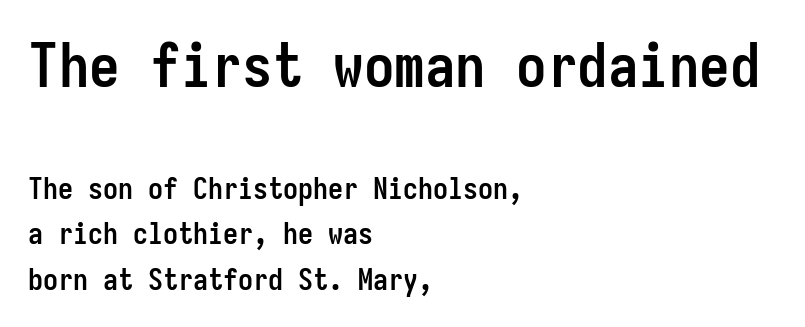
Q: Is the text bold? A: Yes.
Q: Is the text italic (slanted)? A: No, it is upright.
Q: Is the typeface a serif or a sans-serif typeface? A: Sans-serif.
Q: Is the text underlined? A: No.
Q: How is the paragraph aligned? A: Left-aligned.
Q: Is the spacing between letters normal or unusually wide? A: Normal.
Q: Is the spacing between lines tight, normal or loose? A: Normal.
Q: Which block of text is set in a larger size, the first (top) or the second (bottom)? A: The first (top) one.
Q: Width (condensed, normal, or wide)? A: Condensed.
Q: Stroke contrast? A: Low.
Q: x-height? A: Medium.
Q: Monospaced? A: Yes.
